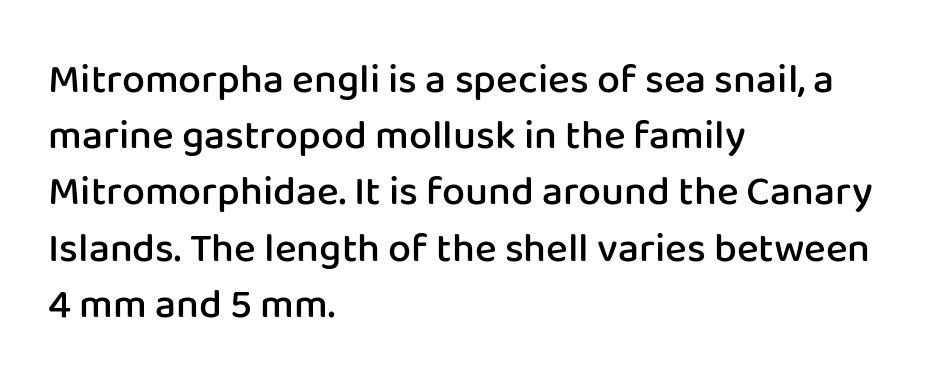
{"serif": "no", "italic": "no", "bold": "semi", "weight": "semibold", "width": "normal", "stroke_contrast": "low", "x_height": "medium", "monospaced": "no", "underline": "no", "align": "left", "line_spacing": "normal", "line_spacing_ratio": 1.37, "letter_spacing": "normal", "letter_spacing_em": 0.0, "glyph_px": 41}
